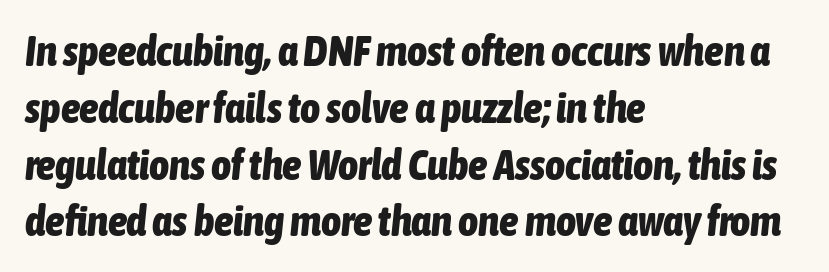
{"italic": "yes", "lean": "right", "slant_degrees": 6, "bold": "yes", "weight": "bold", "width": "condensed", "stroke_contrast": "low", "x_height": "medium", "monospaced": "no", "underline": "no", "align": "left", "line_spacing": "normal", "line_spacing_ratio": 1.32, "letter_spacing": "normal", "letter_spacing_em": 0.0, "glyph_px": 43}
